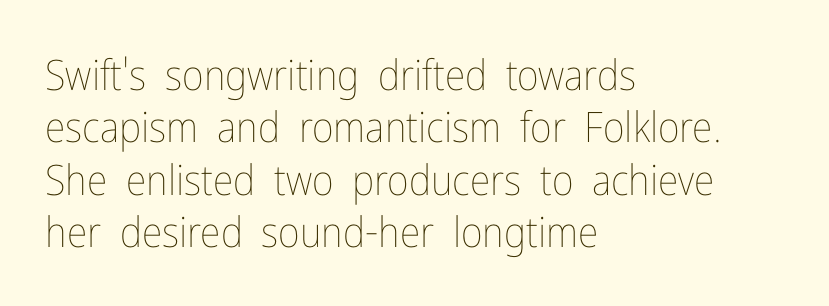
The image shows 42 px thin, condensed type, upright; set left-aligned, normal line spacing (1.25x), normal letter spacing, not underlined; low stroke contrast and a medium x-height.
